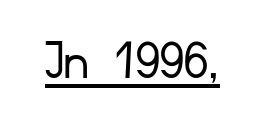
Q: Is the text bold? A: No.
Q: Is the text italic (slanted)? A: No, it is upright.
Q: Is the typeface a serif or a sans-serif typeface? A: Sans-serif.
Q: Is the text underlined? A: Yes.
Q: Is the spacing between letters normal or unusually wide? A: Normal.
Q: Width (condensed, normal, or wide)? A: Normal.
Q: Stroke contrast? A: Low.
Q: x-height? A: Small.
Q: Monospaced? A: No.
